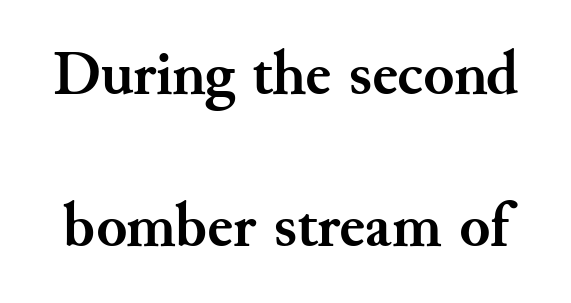
{"serif": "yes", "italic": "no", "bold": "yes", "weight": "semibold", "width": "normal", "stroke_contrast": "medium", "x_height": "small", "monospaced": "no", "underline": "no", "line_spacing": "loose", "line_spacing_ratio": 2.42, "letter_spacing": "normal", "letter_spacing_em": 0.0, "glyph_px": 63}
